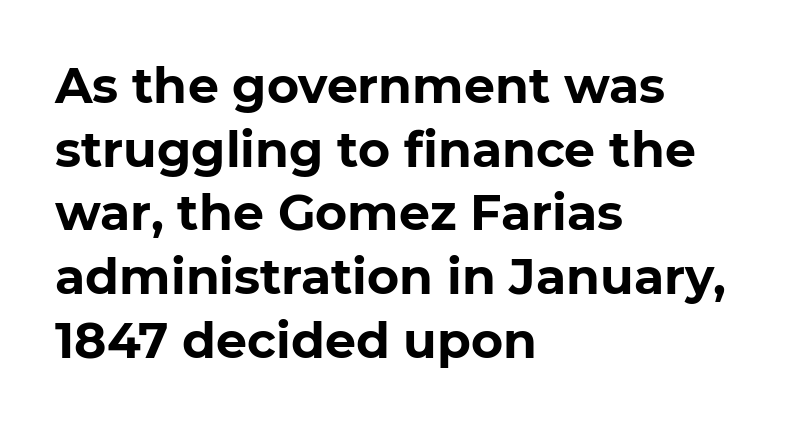
Q: Is the text bold? A: Yes.
Q: Is the text italic (slanted)? A: No, it is upright.
Q: Is the typeface a serif or a sans-serif typeface? A: Sans-serif.
Q: Is the text underlined? A: No.
Q: How is the paragraph aligned? A: Left-aligned.
Q: Is the spacing between letters normal or unusually wide? A: Normal.
Q: Is the spacing between lines tight, normal or loose? A: Normal.
Q: Width (condensed, normal, or wide)? A: Normal.
Q: Stroke contrast? A: Low.
Q: x-height? A: Medium.
Q: Monospaced? A: No.
